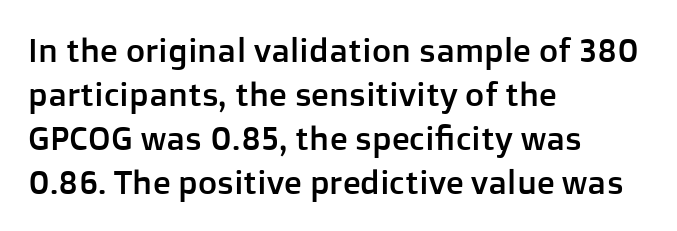
Q: Is the text italic (slanted)? A: No, it is upright.
Q: Is the typeface a serif or a sans-serif typeface? A: Sans-serif.
Q: Is the text underlined? A: No.
Q: How is the paragraph aligned? A: Left-aligned.
Q: Is the spacing between letters normal or unusually wide? A: Normal.
Q: Is the spacing between lines tight, normal or loose? A: Normal.
Q: Width (condensed, normal, or wide)? A: Normal.
Q: Stroke contrast? A: Low.
Q: x-height? A: Medium.
Q: Monospaced? A: No.
